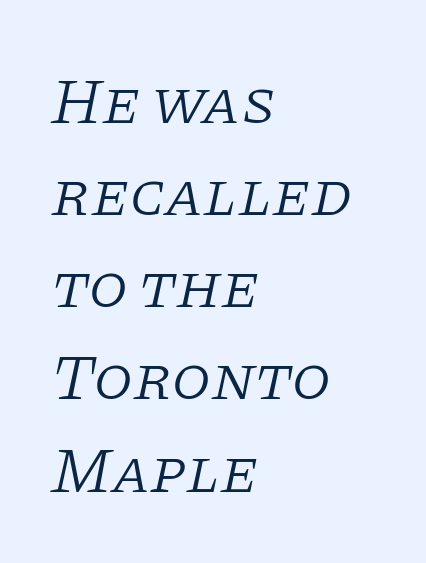
The image shows 64 px light serif type, italic (leaning right); set left-aligned, normal line spacing (1.44x), normal letter spacing, not underlined; low stroke contrast and a large x-height.
